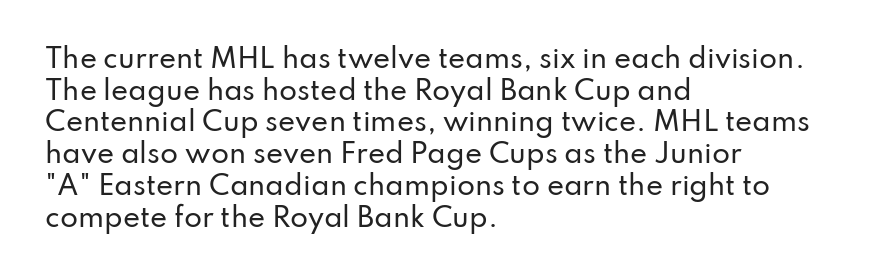
The lettering stays uniformly vertical, giving the passage a roman look. The baseline area is clear. The setting favours the left margin, as ordinary paragraphs usually do. These lines keep a tight, regular rhythm from letter to letter.
